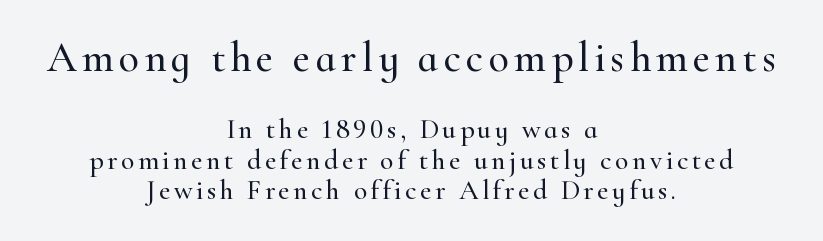
The image shows 42 px serif type, upright; set centered, tight line spacing (1.1x), not underlined; the first (top) block is 1.5x larger; high stroke contrast and a small x-height.
